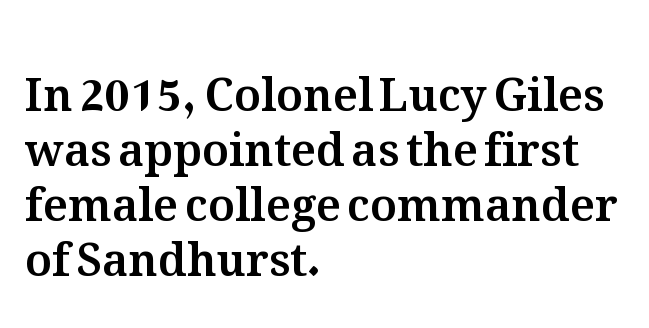
Visually the block forms a straight wall on the left and a jagged coastline on the right. Honestly, the letter spacing is just normal — you wouldn't notice it. Is there any slant? The stems are plumb. Has an underline been added? It has not.
